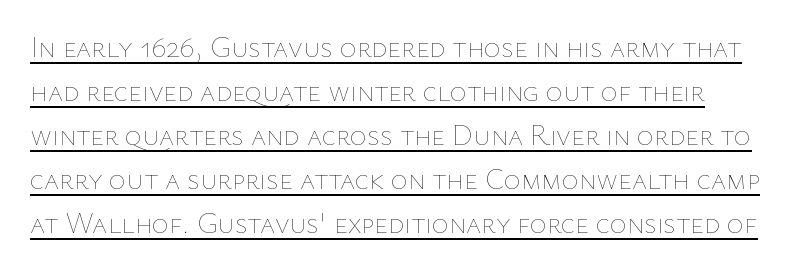
Do the characters align in a grid? No, the font is proportional. What stands out about the letter spacing? Nothing — it is the standard amount. This is the regular roman posture of the typeface. Weight: in the light-to-regular range. Quick note: underline on. Interline gaps are of average width in this sample.
